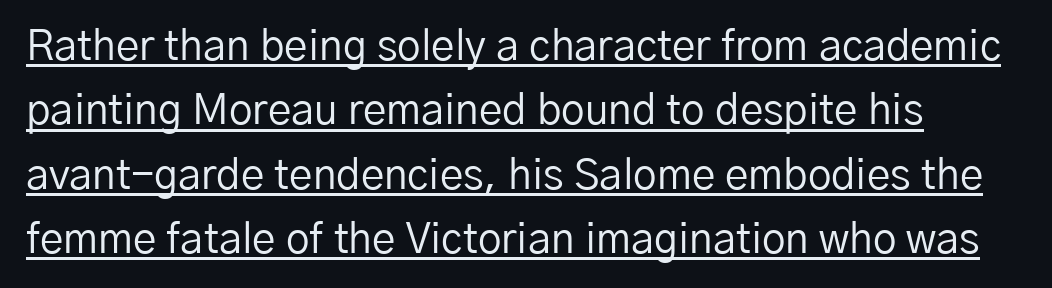
This is not heavy type; no bold has been used. The letters carry no serifs — their stems end cleanly without finishing strokes. These lines are rendered in a variable-pitch font. The glyphs are accompanied by a horizontal stroke just below them.
